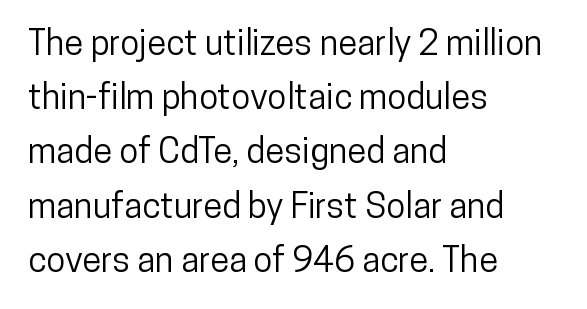
A typesetter would call this leading conventional body-copy spacing. What kind of face is this? One without serifs — a sans. Characters follow at the spacing the type designer built in. Visually the block forms a straight wall on the left and a jagged coastline on the right. The space directly below the letters is spotless. The type sits square on the baseline with zero lean.
